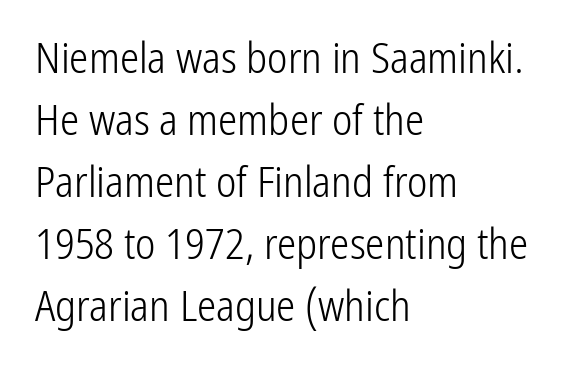
The designer went with a sans here, leaving each stem footless. Every row of glyphs begins at an identical x-position on the left. Any mark beneath the type? The region is blank. The characters are drawn with everyday or finer stroke widths. Each letter keeps its own natural width here, so spacing adapts to shape. The letterforms sit shoulder to shoulder at normal distance.
